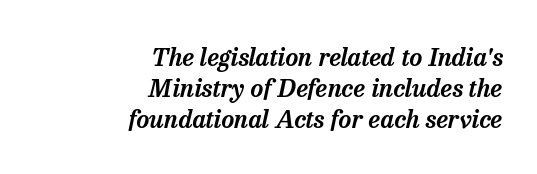
The image shows 25 px text type, italic (leaning right); set right-aligned, normal line spacing (1.25x), normal letter spacing, not underlined.
